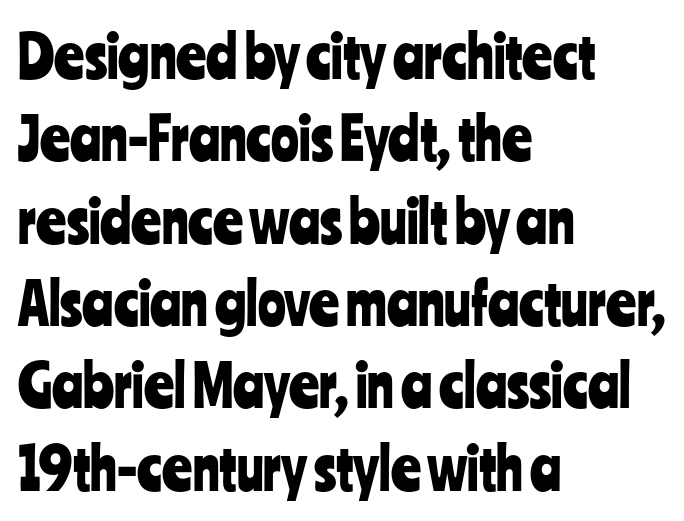
{"serif": "no", "italic": "no", "width": "condensed", "stroke_contrast": "low", "x_height": "medium", "monospaced": "no", "underline": "no", "align": "left", "line_spacing": "normal", "line_spacing_ratio": 1.42, "letter_spacing": "normal", "letter_spacing_em": 0.0, "glyph_px": 58}
